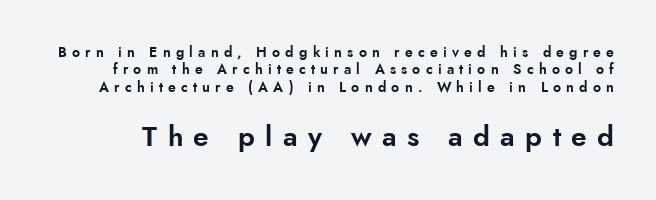
What kind of face is this? One without serifs — a sans. The composition opens small and finishes big. Type without underlining. Quick note: not italic, upright. Spacing between characters has been opened up far beyond the box default. Here the designer chose a conventional face with non-uniform glyph widths.
